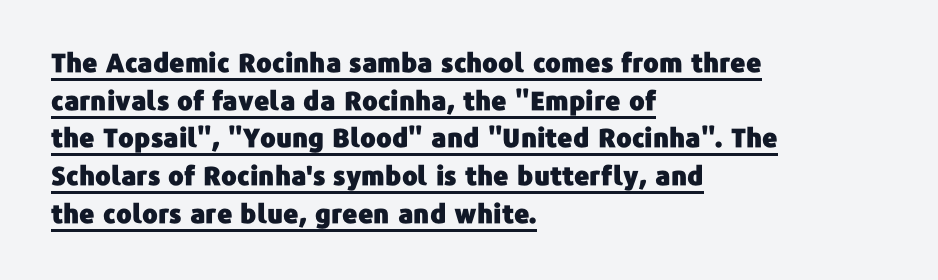
Q: Is the text italic (slanted)? A: No, it is upright.
Q: Is the text underlined? A: Yes.
Q: How is the paragraph aligned? A: Left-aligned.
Q: Is the spacing between letters normal or unusually wide? A: Normal.
Q: Is the spacing between lines tight, normal or loose? A: Normal.
